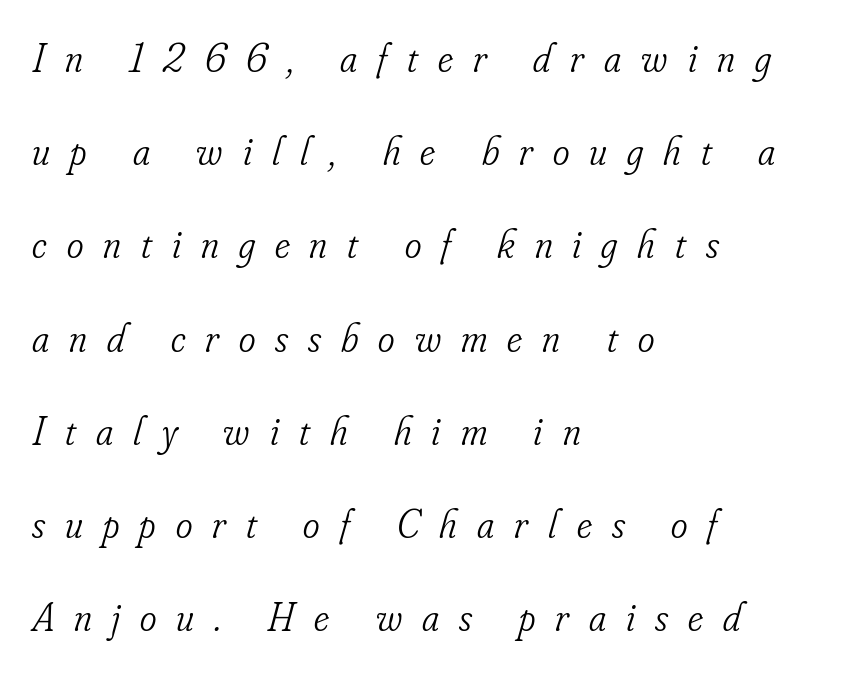
This sample has the flowing, uneven cadence of proportional lettering. Does extra space separate the letters? Yes, quite a lot of it. This rendering features lettering with no underline. Every row of glyphs begins at an identical x-position on the left. Rows of type keep a wide berth in the vertical direction. An italicized treatment has been applied to the whole sample.
